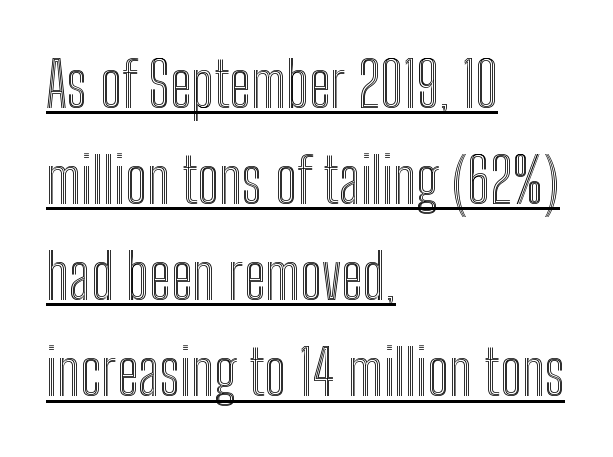
{"italic": "no", "width": "condensed", "x_height": "medium", "monospaced": "no", "underline": "yes", "align": "left", "line_spacing": "normal", "line_spacing_ratio": 1.55, "letter_spacing": "normal", "letter_spacing_em": 0.0, "glyph_px": 62}
